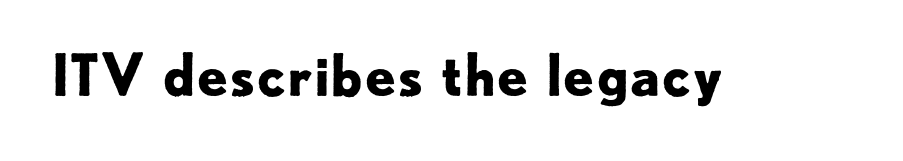
Each row of text sits above clean, open space. Plenty of ink on the page — the face is bold. The rendering keeps characters at their native spacing. Nothing sits at the stroke ends, so this counts as sans-serif.
